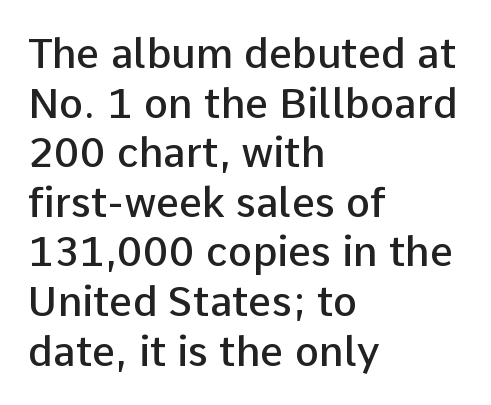
Q: Is the text bold? A: Semi-bold.
Q: Is the text italic (slanted)? A: No, it is upright.
Q: Is the typeface a serif or a sans-serif typeface? A: Sans-serif.
Q: Is the text underlined? A: No.
Q: How is the paragraph aligned? A: Left-aligned.
Q: Is the spacing between letters normal or unusually wide? A: Normal.
Q: Width (condensed, normal, or wide)? A: Normal.
Q: Stroke contrast? A: Low.
Q: x-height? A: Medium.
Q: Monospaced? A: No.
